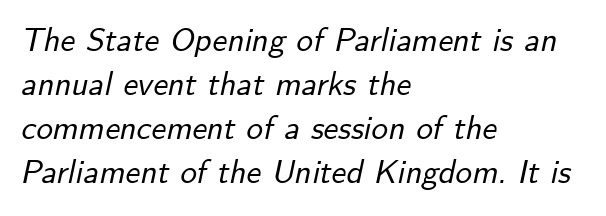
{"italic": "yes", "lean": "right", "slant_degrees": 12, "width": "normal", "stroke_contrast": "low", "x_height": "small", "monospaced": "no", "underline": "no", "align": "left", "line_spacing": "normal", "line_spacing_ratio": 1.33, "letter_spacing": "normal", "letter_spacing_em": 0.0, "glyph_px": 33}
